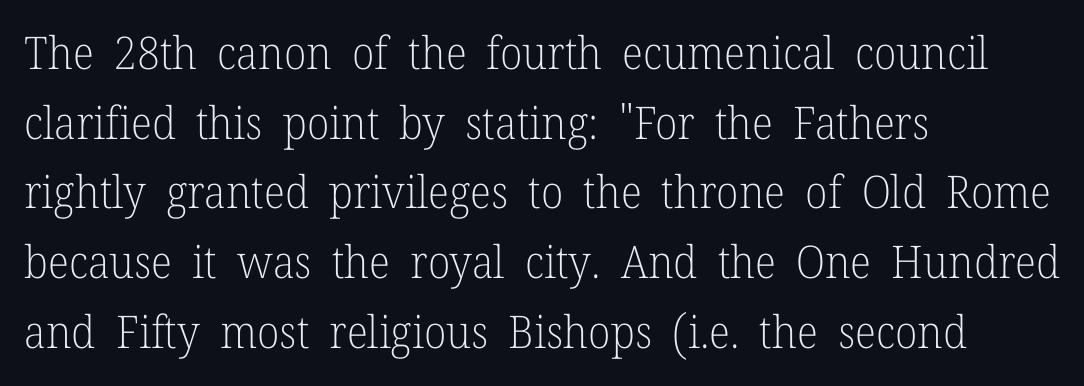
{"serif": "yes", "italic": "no", "bold": "no", "weight": "light", "width": "normal", "stroke_contrast": "low", "x_height": "medium", "monospaced": "no", "underline": "no", "align": "left", "line_spacing": "normal", "line_spacing_ratio": 1.55, "letter_spacing": "normal", "letter_spacing_em": 0.0, "glyph_px": 45}
